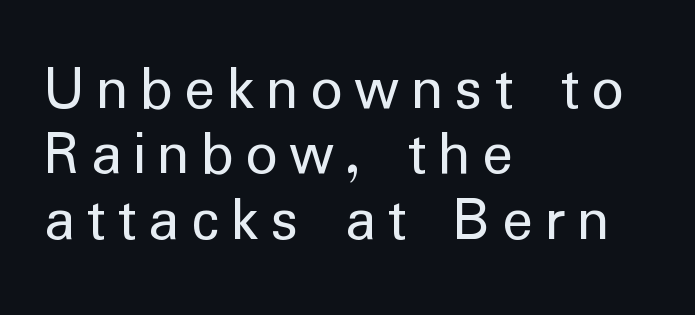
The image shows 64 px regular-weight sans-serif type, upright; set left-aligned, tight line spacing (1.02x), not underlined; low stroke contrast and a medium x-height.
